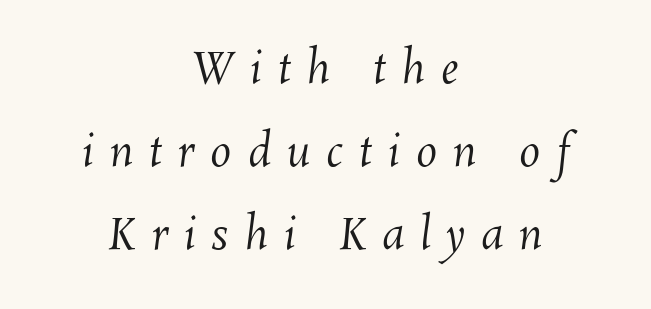
Observe the wide spacing: letters keep a clear distance from each other. This sample has the flowing, uneven cadence of proportional lettering. The passage shown is not underscored anywhere. Summary of vertical rhythm: relaxed, with wide interline spacing.
